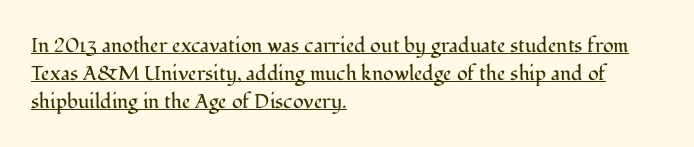
Standard letterfit; no display-style spreading of the glyphs. Tall strokes in this sample are plumb rather than angled. Glance below the letters and you will spot a drawn line. The lines sit at an ordinary, default distance from one another.
